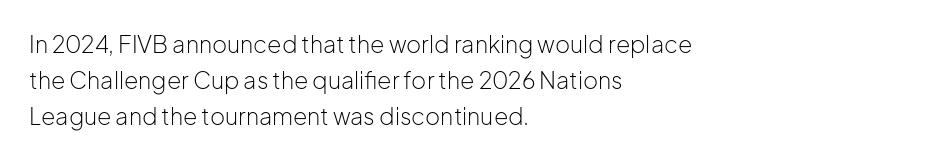
The foot of each line stays bare and open. It's the straight-up-and-down kind of type. The gaps between neighbouring characters are ordinary and unremarkable. A normal amount of white space separates one row of letters from the next. Typeset ragged right — the left edge is the straight one. Is the stroke heavy? The answer is a plain regular-or-lighter.
